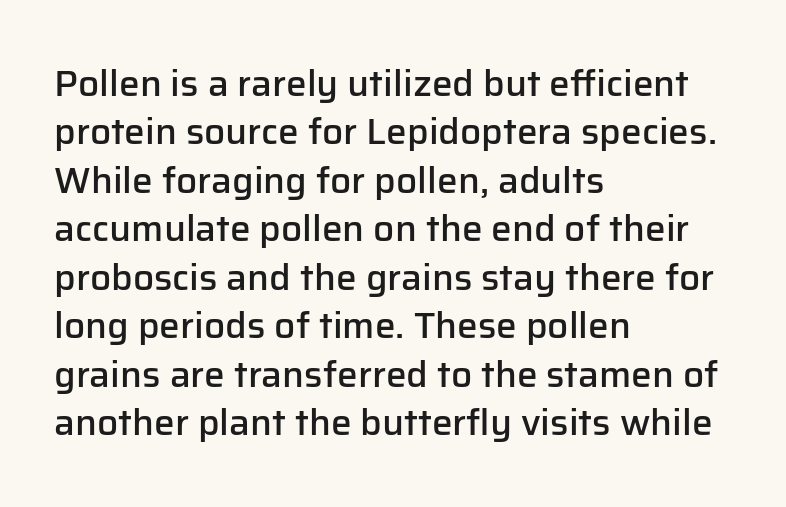
Q: Is the text bold? A: Semi-bold.
Q: Is the text italic (slanted)? A: No, it is upright.
Q: Is the typeface a serif or a sans-serif typeface? A: Sans-serif.
Q: Is the text underlined? A: No.
Q: How is the paragraph aligned? A: Left-aligned.
Q: Is the spacing between letters normal or unusually wide? A: Normal.
Q: Is the spacing between lines tight, normal or loose? A: Normal.
Q: Width (condensed, normal, or wide)? A: Normal.
Q: Stroke contrast? A: Low.
Q: x-height? A: Medium.
Q: Monospaced? A: No.
